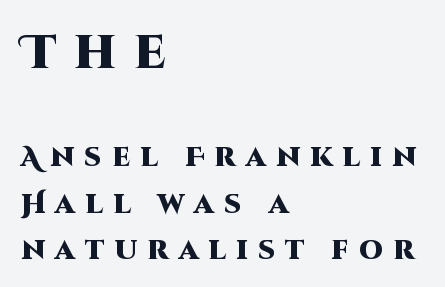
The string is rendered with underlining switched off. These lines are rendered in a variable-pitch font. Is the block centered? No — it sits flush against the left margin. Words appear elongated and porous because spacing is wide. Designer's note — italics off, roman on. The font is running at its bold setting.
